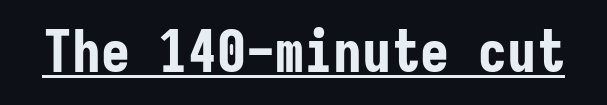
{"serif": "no", "italic": "no", "bold": "yes", "weight": "bold", "width": "condensed", "stroke_contrast": "low", "x_height": "medium", "monospaced": "yes", "underline": "yes", "letter_spacing": "normal", "letter_spacing_em": 0.0, "glyph_px": 58}
